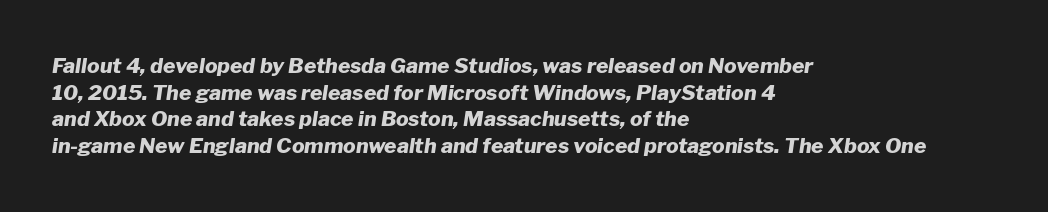
The image shows 21 px bold type, italic (leaning right); set left-aligned, normal line spacing (1.27x), normal letter spacing, not underlined.
